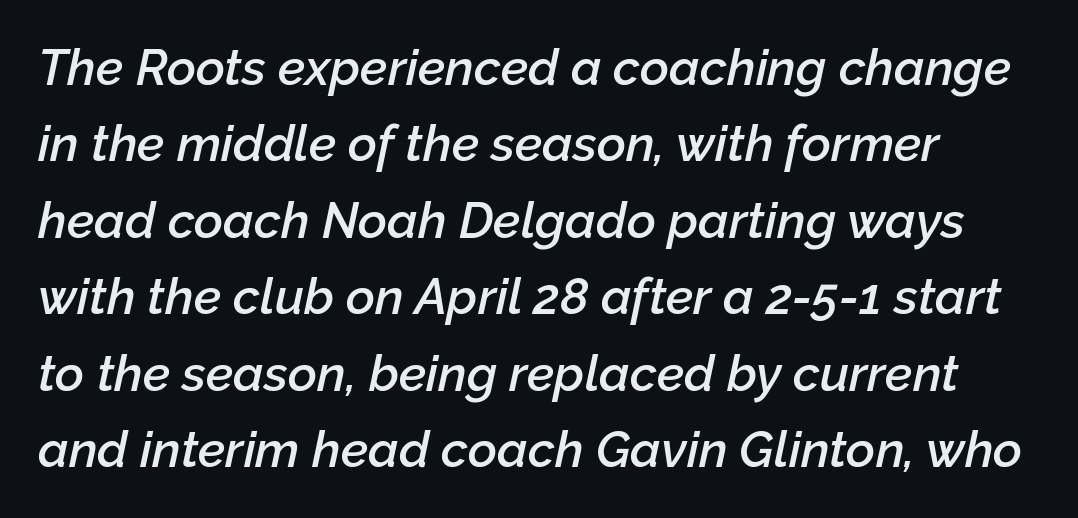
Q: Is the text bold? A: Semi-bold.
Q: Is the text italic (slanted)? A: Yes, it leans right by about 12 degrees.
Q: Is the text underlined? A: No.
Q: How is the paragraph aligned? A: Left-aligned.
Q: Is the spacing between letters normal or unusually wide? A: Normal.
Q: Is the spacing between lines tight, normal or loose? A: Normal.
Q: Width (condensed, normal, or wide)? A: Normal.
Q: Stroke contrast? A: Low.
Q: x-height? A: Medium.
Q: Monospaced? A: No.
